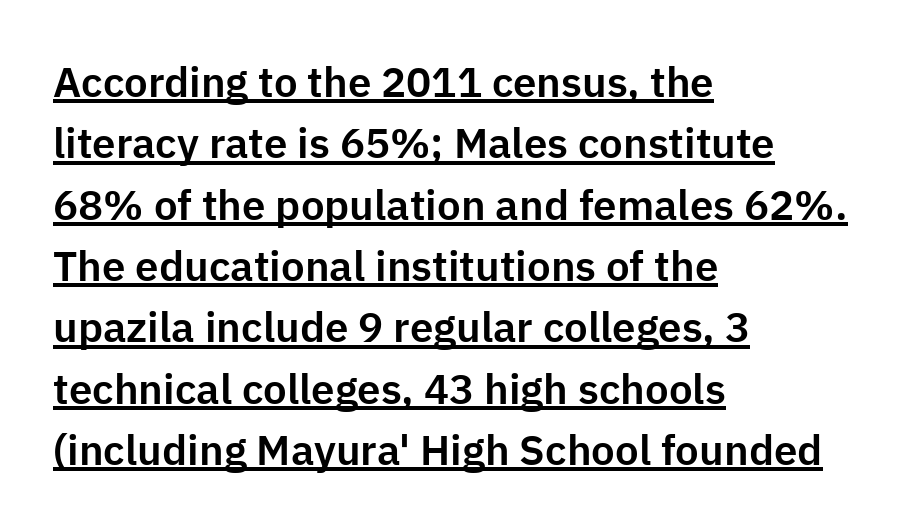
{"serif": "no", "italic": "no", "width": "normal", "stroke_contrast": "low", "x_height": "medium", "monospaced": "no", "underline": "yes", "align": "left", "line_spacing": "normal", "line_spacing_ratio": 1.46, "letter_spacing": "normal", "letter_spacing_em": 0.0, "glyph_px": 42}
